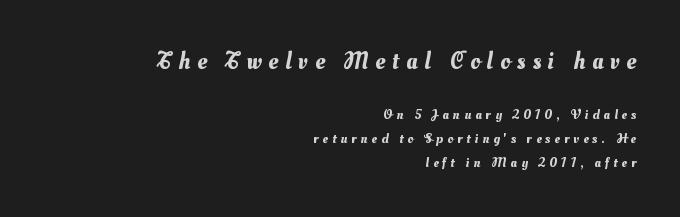
Q: Is the text underlined? A: No.
Q: How is the paragraph aligned? A: Right-aligned.
Q: Is the spacing between letters normal or unusually wide? A: Unusually wide.
Q: Is the spacing between lines tight, normal or loose? A: Normal.
Q: Which block of text is set in a larger size, the first (top) or the second (bottom)? A: The first (top) one.
